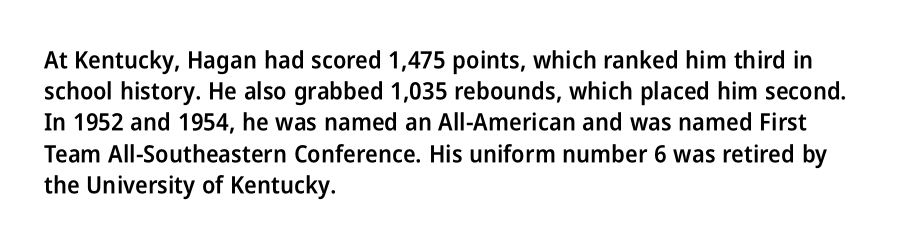
Q: Is the text bold? A: Semi-bold.
Q: Is the text italic (slanted)? A: No, it is upright.
Q: Is the text underlined? A: No.
Q: How is the paragraph aligned? A: Left-aligned.
Q: Is the spacing between letters normal or unusually wide? A: Normal.
Q: Is the spacing between lines tight, normal or loose? A: Normal.
